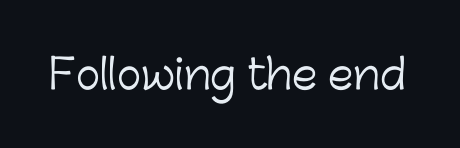
Q: Is the text bold? A: No.
Q: Is the text italic (slanted)? A: No, it is upright.
Q: Is the typeface a serif or a sans-serif typeface? A: Sans-serif.
Q: Is the text underlined? A: No.
Q: Is the spacing between letters normal or unusually wide? A: Normal.
Q: Width (condensed, normal, or wide)? A: Normal.
Q: Stroke contrast? A: Low.
Q: x-height? A: Medium.
Q: Monospaced? A: No.
